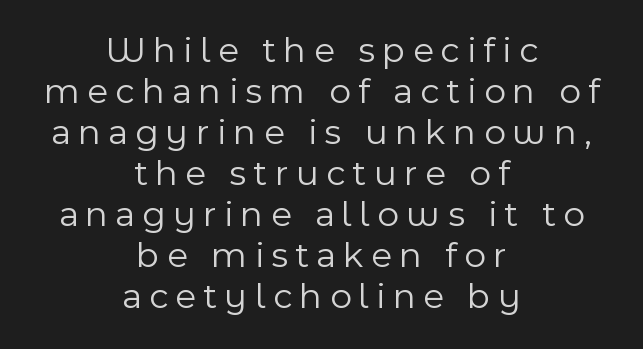
The image shows 37 px light sans-serif type, upright; set centered, tight line spacing (1.11x), unusually wide letter spacing (+0.2 em), not underlined; a medium x-height.
